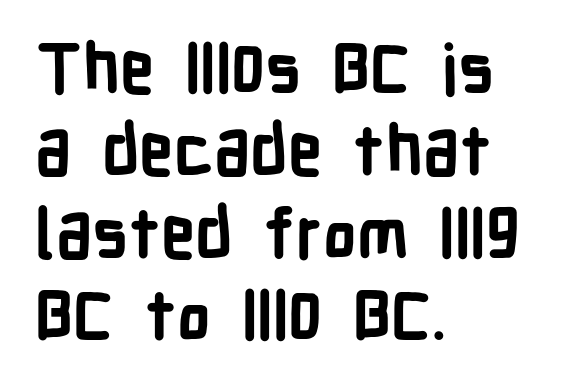
The image shows 68 px bold, condensed sans-serif type, upright; set left-aligned, line spacing 1.21x, normal letter spacing, not underlined; low stroke contrast and a medium x-height.
